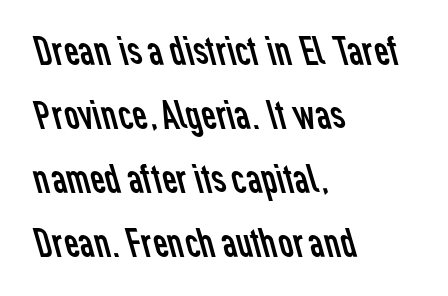
The image shows 41 px regular-weight sans-serif type; set left-aligned, normal line spacing (1.56x), normal letter spacing, not underlined; low stroke contrast and a medium x-height.
